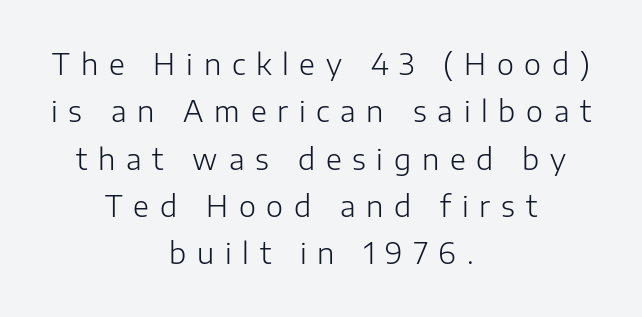
{"serif": "no", "italic": "no", "bold": "no", "weight": "light", "width": "normal", "stroke_contrast": "low", "x_height": "medium", "monospaced": "no", "underline": "no", "align": "center", "line_spacing": "normal", "line_spacing_ratio": 1.63, "letter_spacing": "wide", "letter_spacing_em": 0.37, "glyph_px": 29}
